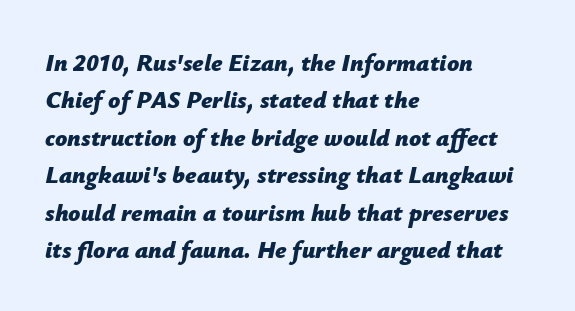
In terms of posture, this sample is oblique. Students, this is bold: see how much ink each stroke carries. These lines stack with their left ends in a neat column. No word sits above an underline.
